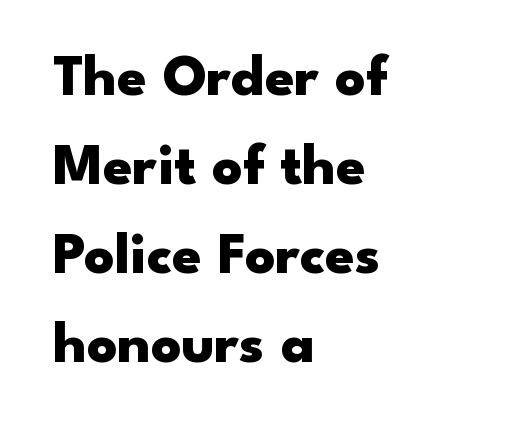
{"serif": "no", "italic": "no", "bold": "yes", "weight": "heavy", "width": "wide", "stroke_contrast": "low", "x_height": "small", "monospaced": "no", "underline": "no", "align": "left", "line_spacing": "normal", "line_spacing_ratio": 1.51, "letter_spacing": "normal", "letter_spacing_em": 0.0, "glyph_px": 59}
